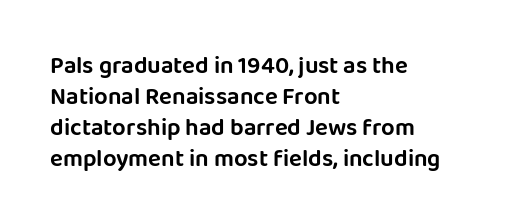
The rag falls on the right side of this text block. How would I describe the line gaps? Plain and ordinary. Ordinary non-slanted type is in use. The gaps between neighbouring characters are ordinary and unremarkable.
